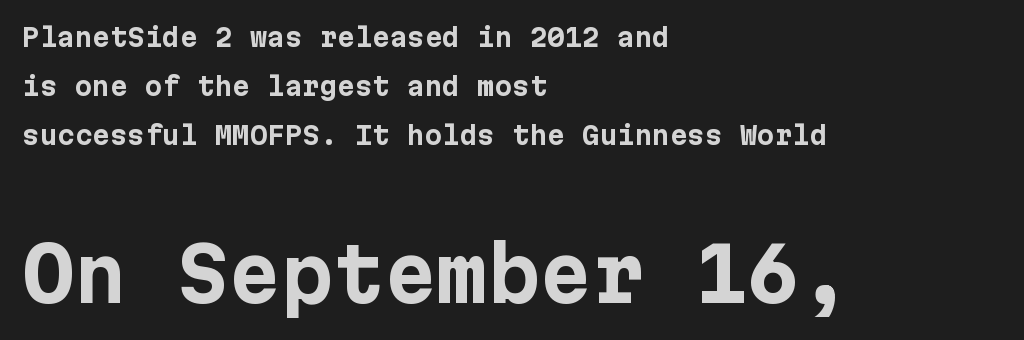
{"serif": "no", "italic": "no", "bold": "yes", "weight": "bold", "width": "normal", "stroke_contrast": "low", "x_height": "medium", "underline": "no", "align": "left", "line_spacing": "loose", "line_spacing_ratio": 1.97, "letter_spacing": "normal", "letter_spacing_em": 0.0, "larger_block": "second", "size_ratio": 2.96, "glyph_px": 74}
